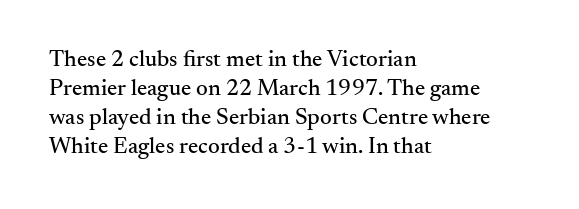
Posture: straight, roman, zero tilt. The passage shown is not underscored anywhere. The rendering anchors every line to the left-hand side. The gaps between neighbouring characters are ordinary and unremarkable.
